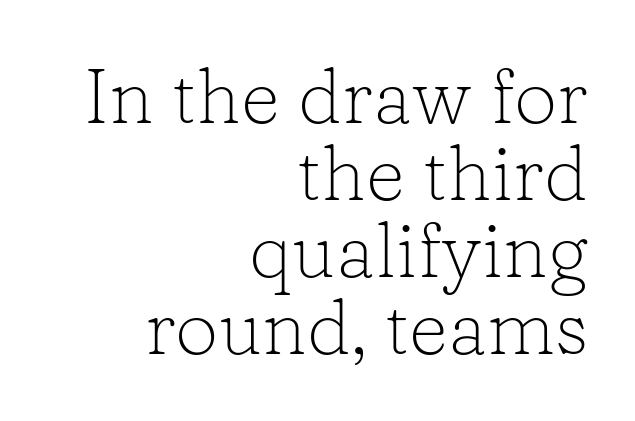
{"serif": "yes", "italic": "no", "bold": "no", "weight": "light", "width": "normal", "stroke_contrast": "low", "x_height": "medium", "monospaced": "no", "underline": "no", "align": "right", "line_spacing": "tight", "line_spacing_ratio": 1.0, "letter_spacing": "normal", "letter_spacing_em": 0.0, "glyph_px": 77}
